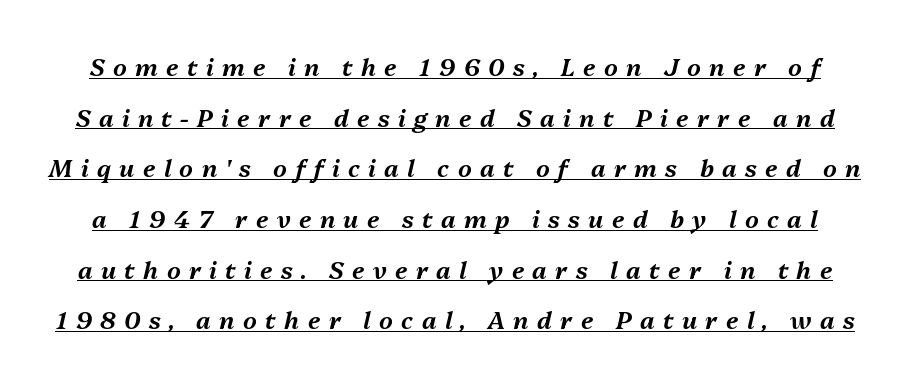
Here the glyphs are tracked loosely, breaking word shapes into spaced letters. Quick note: underline on. Quick note: italic. How would I describe the line gaps? Wide and relaxed.
